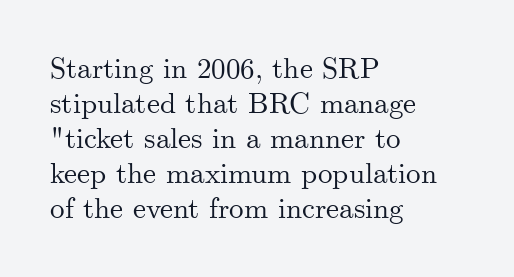
Q: Is the text italic (slanted)? A: No, it is upright.
Q: Is the typeface a serif or a sans-serif typeface? A: Serif.
Q: Is the text underlined? A: No.
Q: How is the paragraph aligned? A: Left-aligned.
Q: Is the spacing between letters normal or unusually wide? A: Normal.
Q: Width (condensed, normal, or wide)? A: Normal.
Q: Stroke contrast? A: Medium.
Q: x-height? A: Small.
Q: Monospaced? A: No.
